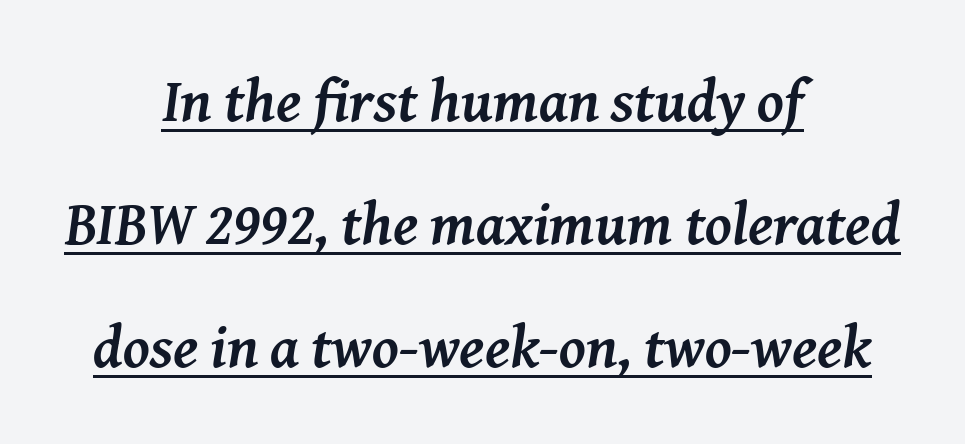
The image shows 60 px semibold serif type, italic (leaning right); set centered, loose line spacing (2.05x), normal letter spacing, underlined; medium stroke contrast and a medium x-height.
